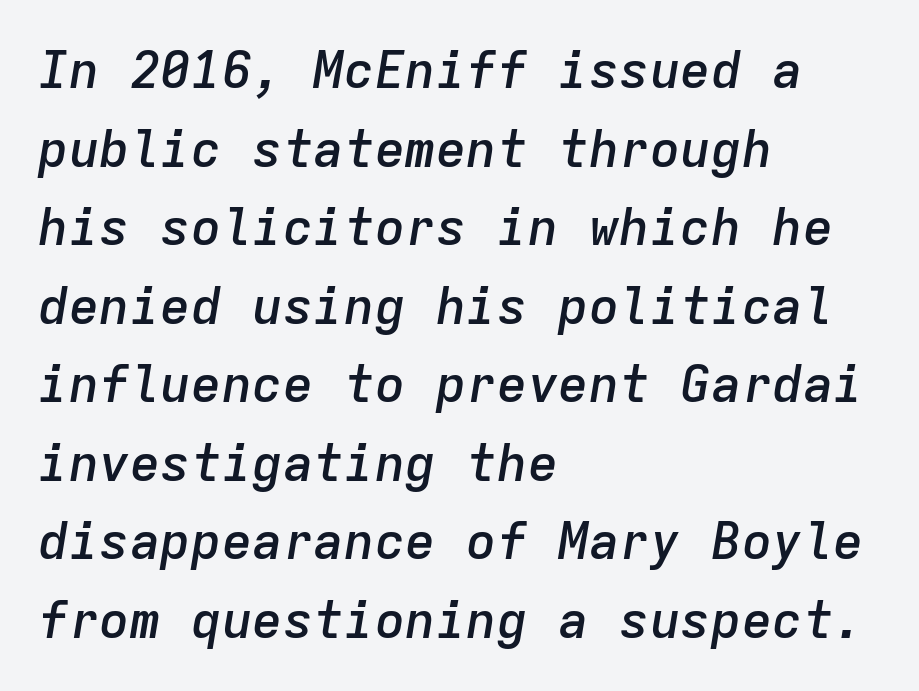
The image shows 51 px semibold type, italic (leaning right), monospaced; set left-aligned, normal line spacing (1.54x), normal letter spacing, not underlined; low stroke contrast and a medium x-height.
